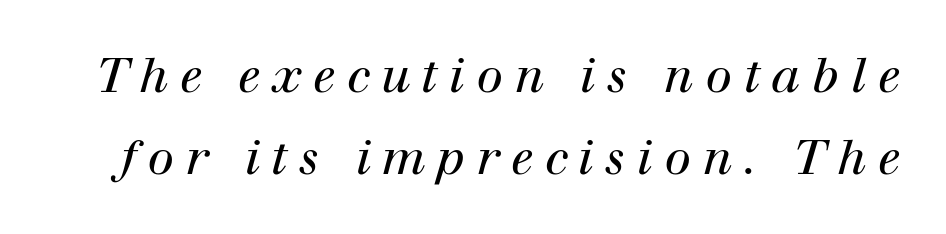
The image shows 48 px regular-weight serif type, italic (leaning right); set line spacing 1.71x, unusually wide letter spacing (+0.24 em), not underlined; high stroke contrast and a medium x-height.
